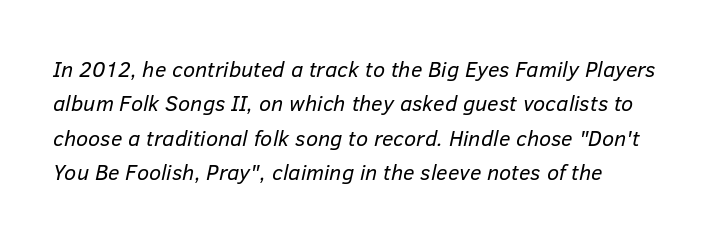
Q: Is the text bold? A: No.
Q: Is the text italic (slanted)? A: Yes, it leans right by about 12 degrees.
Q: Is the text underlined? A: No.
Q: Is the spacing between letters normal or unusually wide? A: Normal.
Q: Is the spacing between lines tight, normal or loose? A: Normal.
